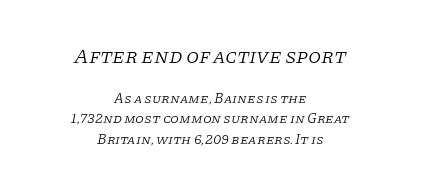
The image shows 21 px text type, italic (leaning right); set centered, normal line spacing (1.47x), normal letter spacing, not underlined; the first (top) block is 1.5x larger.
